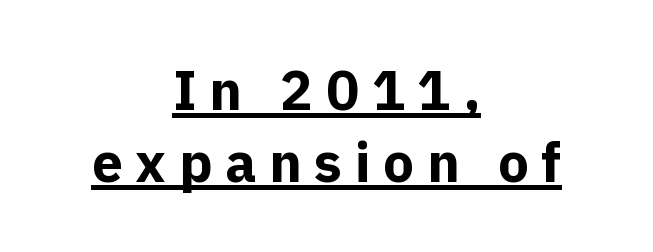
{"serif": "no", "italic": "no", "bold": "yes", "weight": "bold", "width": "normal", "x_height": "medium", "monospaced": "no", "underline": "yes", "align": "center", "line_spacing": "normal", "line_spacing_ratio": 1.31, "letter_spacing": "wide", "letter_spacing_em": 0.23, "glyph_px": 55}
